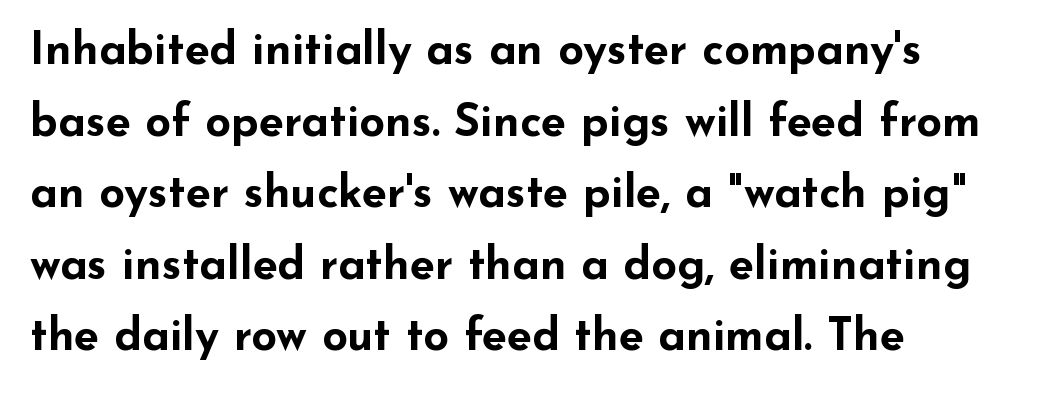
The image shows 45 px bold, wide sans-serif type, upright; set left-aligned, normal line spacing (1.59x), normal letter spacing, not underlined; low stroke contrast and a small x-height.
